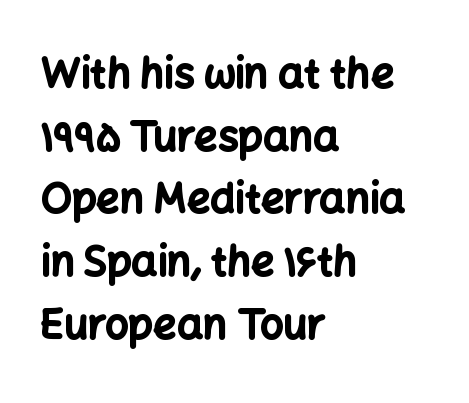
Q: Is the text bold? A: Yes.
Q: Is the text italic (slanted)? A: No, it is upright.
Q: Is the typeface a serif or a sans-serif typeface? A: Sans-serif.
Q: Is the text underlined? A: No.
Q: How is the paragraph aligned? A: Left-aligned.
Q: Is the spacing between letters normal or unusually wide? A: Normal.
Q: Is the spacing between lines tight, normal or loose? A: Normal.
Q: Width (condensed, normal, or wide)? A: Normal.
Q: Stroke contrast? A: Low.
Q: x-height? A: Medium.
Q: Monospaced? A: No.
